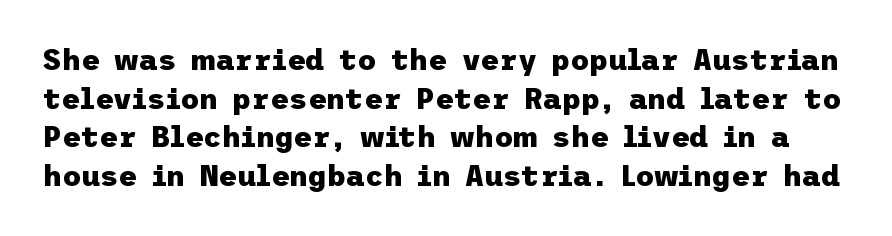
Q: Is the text bold? A: Yes.
Q: Is the text italic (slanted)? A: No, it is upright.
Q: Is the typeface a serif or a sans-serif typeface? A: Sans-serif.
Q: Is the text underlined? A: No.
Q: Is the spacing between letters normal or unusually wide? A: Normal.
Q: Is the spacing between lines tight, normal or loose? A: Normal.
Q: Width (condensed, normal, or wide)? A: Normal.
Q: Stroke contrast? A: Low.
Q: x-height? A: Medium.
